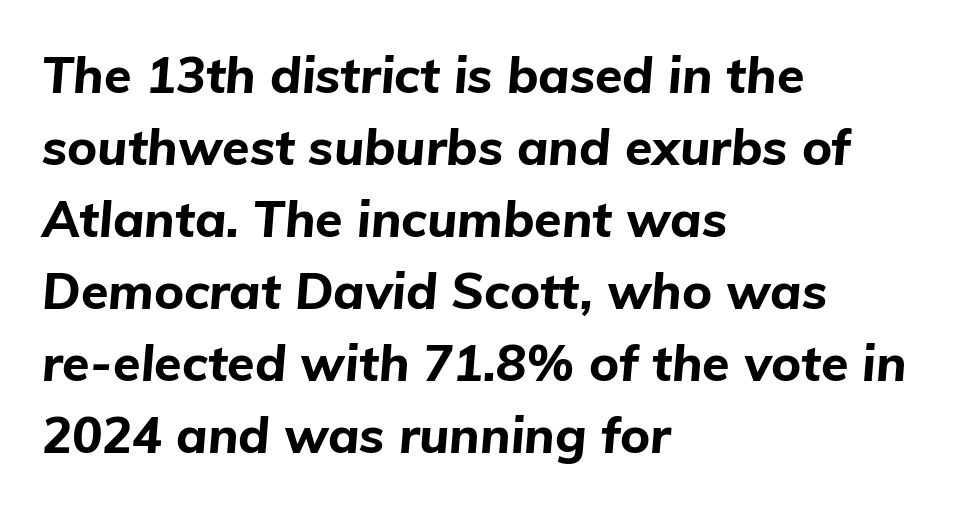
Q: Is the text bold? A: Yes.
Q: Is the text italic (slanted)? A: Yes, it leans right by about 5 degrees.
Q: Is the text underlined? A: No.
Q: How is the paragraph aligned? A: Left-aligned.
Q: Is the spacing between letters normal or unusually wide? A: Normal.
Q: Is the spacing between lines tight, normal or loose? A: Normal.
Q: Width (condensed, normal, or wide)? A: Normal.
Q: Stroke contrast? A: Low.
Q: x-height? A: Medium.
Q: Monospaced? A: No.
